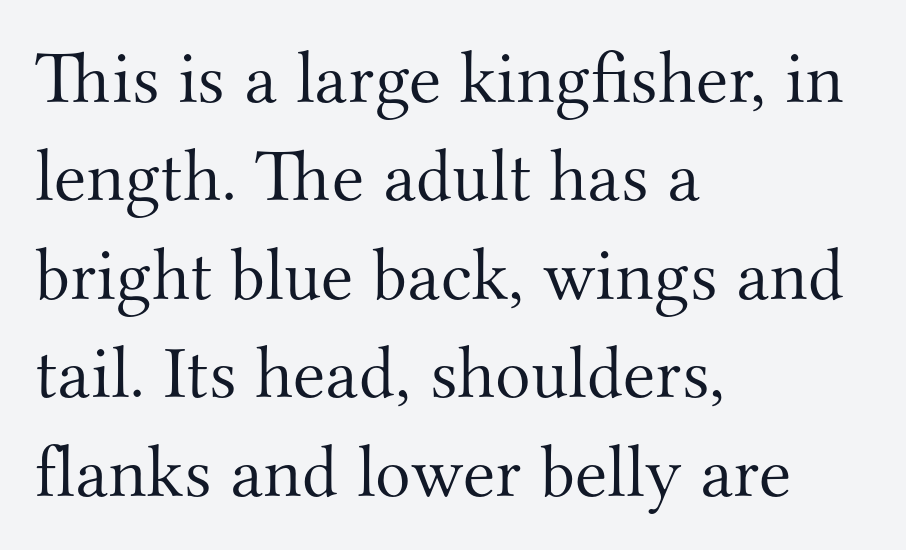
Q: Is the text bold? A: No.
Q: Is the text italic (slanted)? A: No, it is upright.
Q: Is the typeface a serif or a sans-serif typeface? A: Serif.
Q: Is the text underlined? A: No.
Q: How is the paragraph aligned? A: Left-aligned.
Q: Is the spacing between letters normal or unusually wide? A: Normal.
Q: Is the spacing between lines tight, normal or loose? A: Normal.
Q: Width (condensed, normal, or wide)? A: Normal.
Q: Stroke contrast? A: Medium.
Q: x-height? A: Small.
Q: Monospaced? A: No.
